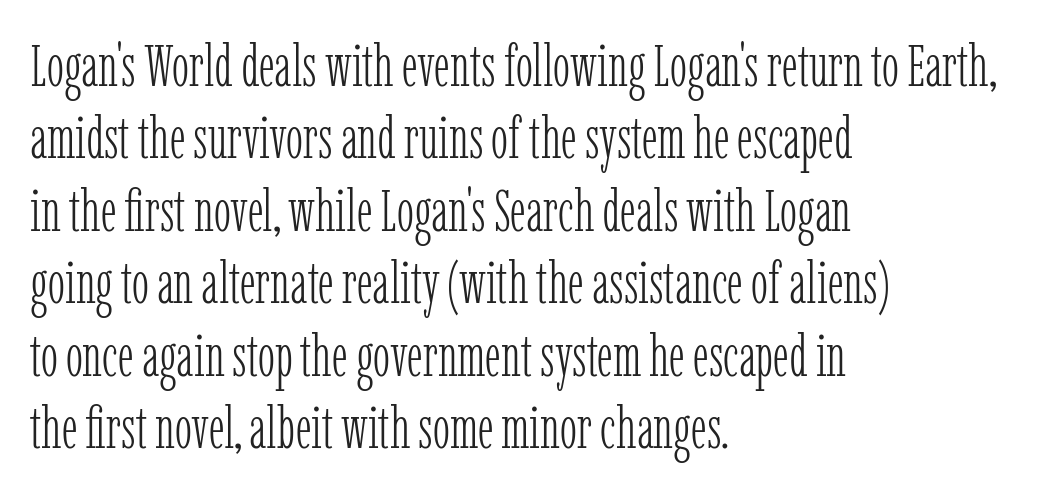
{"serif": "yes", "italic": "no", "bold": "no", "weight": "light", "width": "condensed", "stroke_contrast": "low", "x_height": "medium", "monospaced": "no", "underline": "no", "align": "left", "line_spacing": "normal", "line_spacing_ratio": 1.25, "letter_spacing": "normal", "letter_spacing_em": 0.0, "glyph_px": 58}
